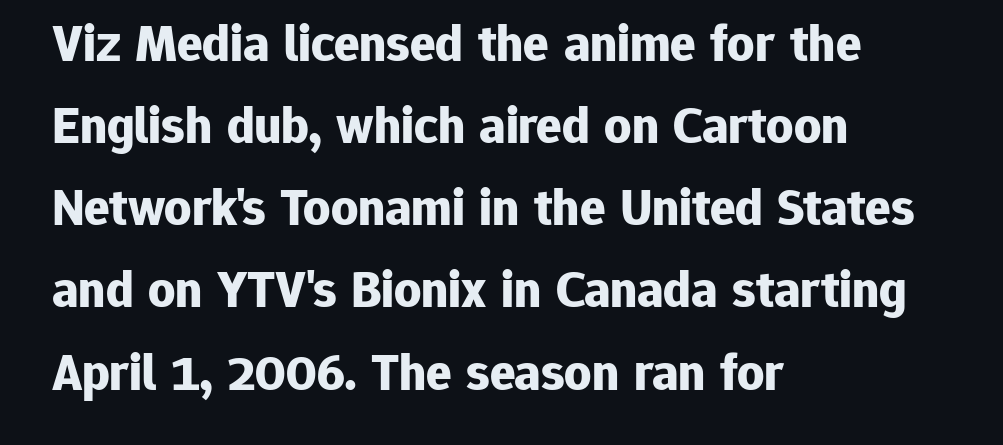
The lines in this sample share a left origin and differ only in where they stop. Does the lettering tilt? It doesn't — this is upright. Note the varied advance widths — an 'i' is clearly narrower than an 'm'. The characters look thick and weighty, a clear bold.
